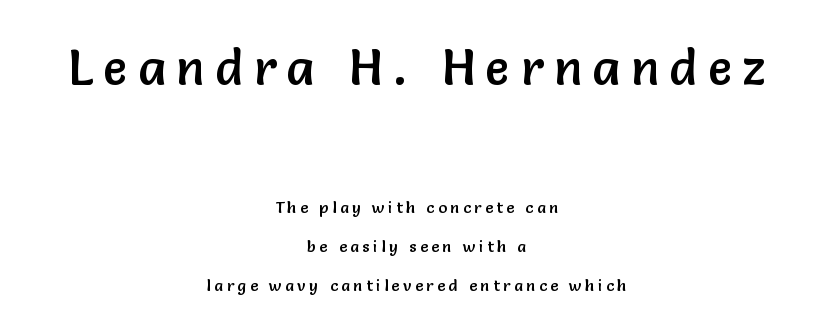
The image shows 49 px sans-serif type, upright; set centered, loose line spacing (2.46x), unusually wide letter spacing (+0.22 em), not underlined; the first (top) block is 3.06x larger; low stroke contrast and a medium x-height.
